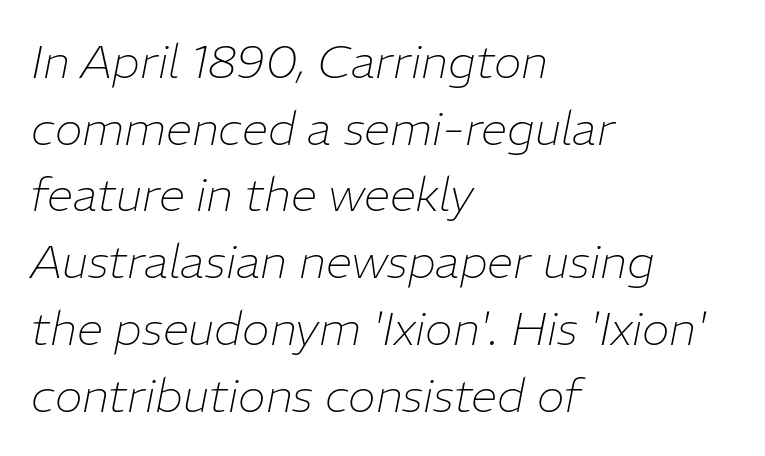
Q: Is the text bold? A: No.
Q: Is the text italic (slanted)? A: Yes, it leans right by about 11 degrees.
Q: Is the text underlined? A: No.
Q: How is the paragraph aligned? A: Left-aligned.
Q: Is the spacing between letters normal or unusually wide? A: Normal.
Q: Is the spacing between lines tight, normal or loose? A: Normal.
Q: Width (condensed, normal, or wide)? A: Normal.
Q: Stroke contrast? A: Low.
Q: x-height? A: Medium.
Q: Monospaced? A: No.
